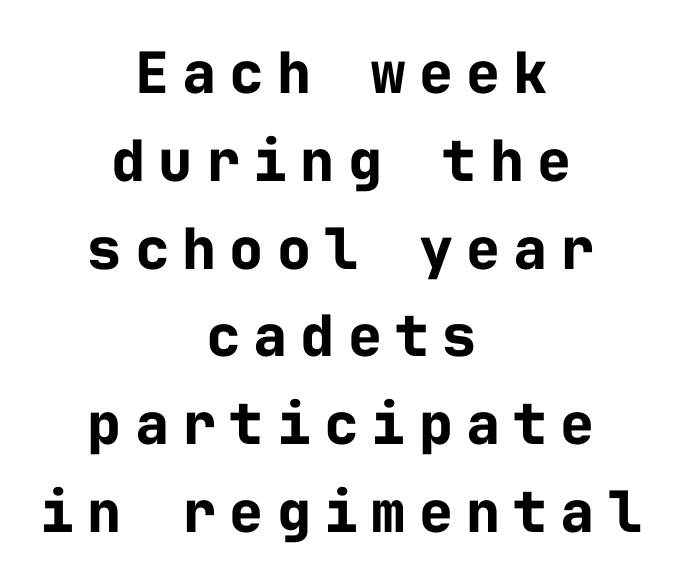
Q: Is the text bold? A: Yes.
Q: Is the text italic (slanted)? A: No, it is upright.
Q: Is the typeface a serif or a sans-serif typeface? A: Sans-serif.
Q: Is the text underlined? A: No.
Q: How is the paragraph aligned? A: Centered.
Q: Is the spacing between letters normal or unusually wide? A: Unusually wide.
Q: Is the spacing between lines tight, normal or loose? A: Normal.
Q: Width (condensed, normal, or wide)? A: Normal.
Q: Stroke contrast? A: Low.
Q: x-height? A: Medium.
Q: Monospaced? A: Yes.
